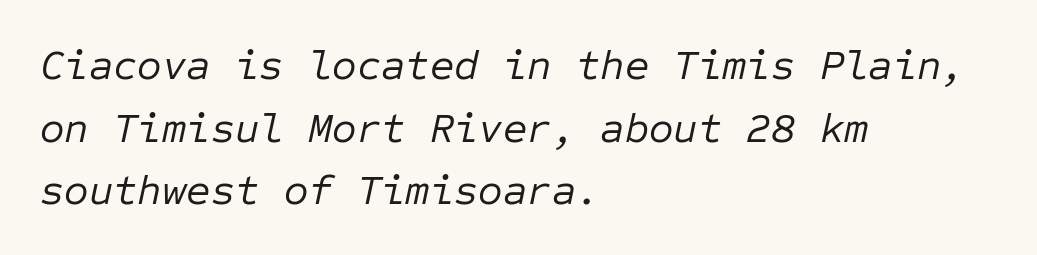
{"italic": "yes", "lean": "right", "slant_degrees": 12, "bold": "no", "weight": "regular", "width": "normal", "stroke_contrast": "low", "x_height": "medium", "monospaced": "yes", "underline": "no", "align": "left", "line_spacing": "normal", "line_spacing_ratio": 1.49, "letter_spacing": "normal", "letter_spacing_em": 0.0, "glyph_px": 42}
